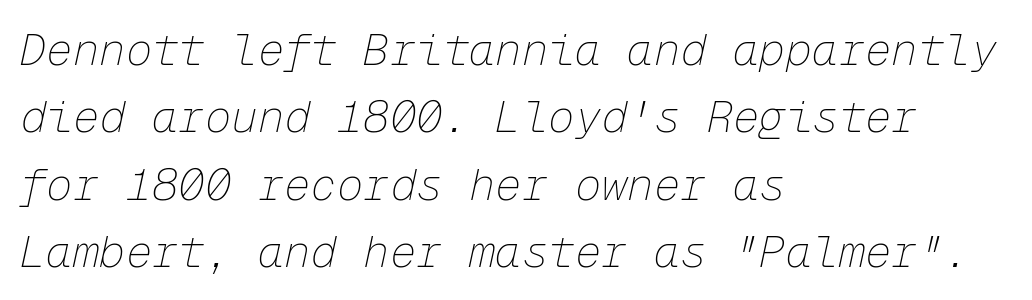
{"italic": "yes", "lean": "right", "slant_degrees": 12, "bold": "no", "weight": "thin", "width": "normal", "stroke_contrast": "low", "x_height": "medium", "monospaced": "yes", "underline": "no", "align": "left", "line_spacing": "normal", "line_spacing_ratio": 1.53, "letter_spacing": "normal", "letter_spacing_em": 0.0, "glyph_px": 44}
